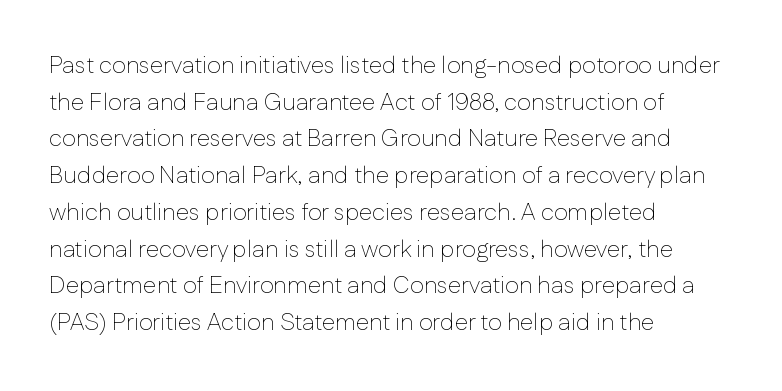
{"italic": "no", "bold": "no", "underline": "no", "align": "left", "line_spacing": "normal", "line_spacing_ratio": 1.53, "letter_spacing": "normal", "letter_spacing_em": 0.0, "glyph_px": 24}
